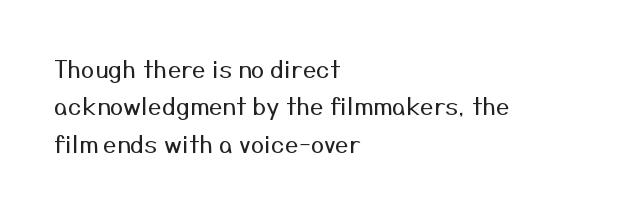
Evenly set lines give the paragraph a standard silhouette. Here the glyphs are tracked normally, forming tight word shapes. Rule under the text: the space is simply empty. Italic? Not at all — the glyphs are vertical. These glyphs show unthickened strokes, regular width or finer.
